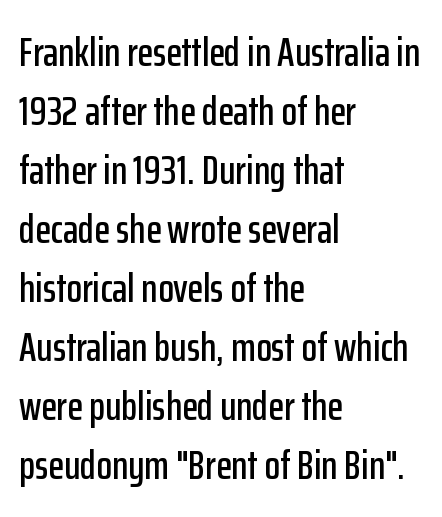
The image shows 41 px condensed sans-serif type, upright; set left-aligned, normal line spacing (1.44x), normal letter spacing, not underlined; low stroke contrast and a medium x-height.
